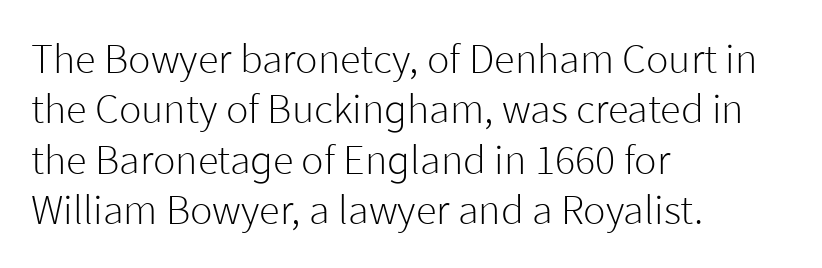
{"serif": "no", "italic": "no", "bold": "no", "weight": "light", "width": "normal", "stroke_contrast": "low", "x_height": "medium", "monospaced": "no", "underline": "no", "align": "left", "line_spacing_ratio": 1.2, "letter_spacing": "normal", "letter_spacing_em": 0.0, "glyph_px": 42}
